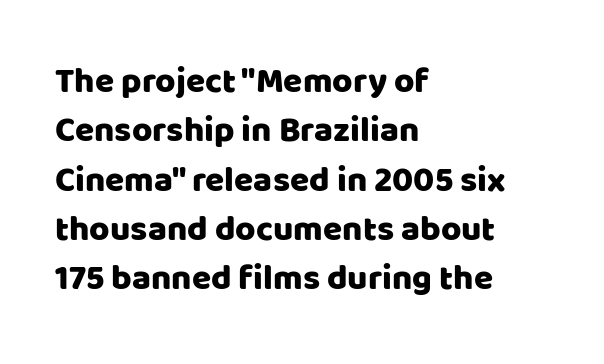
Rule under the text: the space is simply empty. The letters carry no serifs — their stems end cleanly without finishing strokes. The typesetter chose a ragged-right arrangement here. A normal amount of white space separates one row of letters from the next. Posture: vertical.
